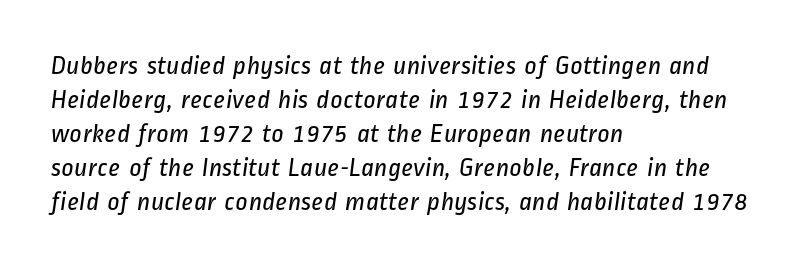
The lines sit at an ordinary, default distance from one another. Nothing heavy about these letters — not bold at all. Underlining? Definitely not there. Left-aligned paragraph, ragged on the right.
